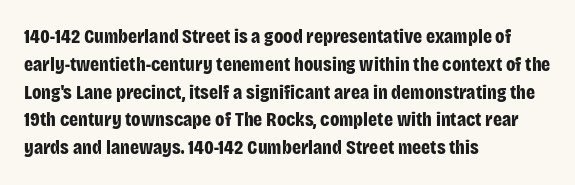
The image shows 20 px bold type, upright; set left-aligned, normal line spacing (1.39x), normal letter spacing, not underlined.
